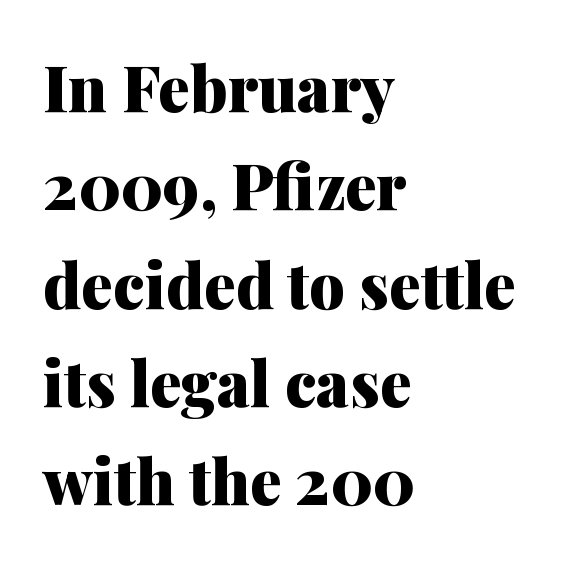
Notice how the stems are strictly vertical — no italics here. The face used here is proportionally spaced, like ordinary book or web type. Horizontally, the lines are justified to the leading edge only. Underline: absent.
